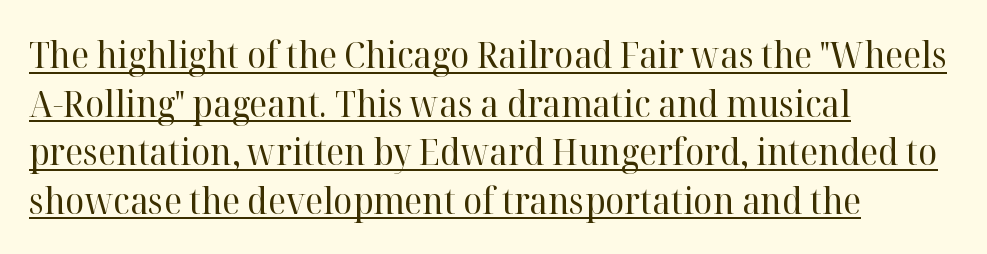
Are there feet on the stems? There are — it's a serif. In CSS terms this would be text-align: left. These lines keep a tight, regular rhythm from letter to letter. The font's upright variant was chosen for this text. The passage shown is typed in a proportional face where columns would drift. Looks like someone drew a line under every word here.
